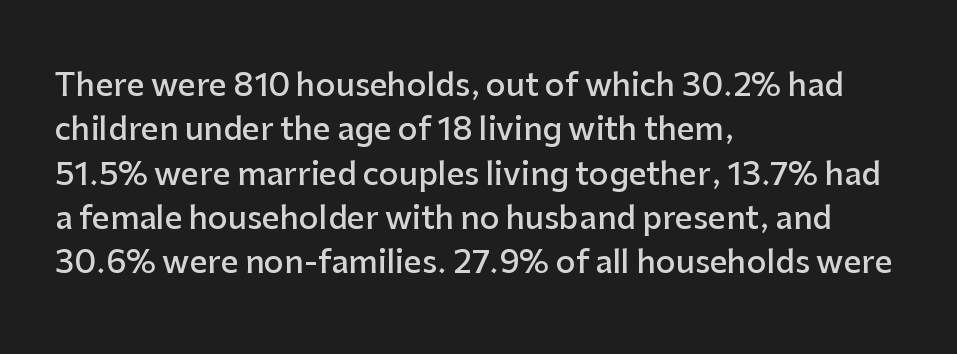
The passage shown is not underscored anywhere. How would I describe the line gaps? Plain and ordinary. These lines keep a tight, regular rhythm from letter to letter. The lettering holds an erect, upright posture throughout. A somewhat darkened texture: the type is semibold rather than bold.
